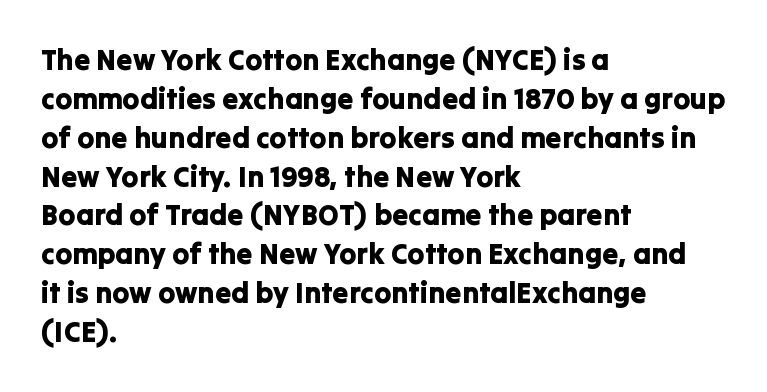
{"serif": "no", "italic": "no", "width": "normal", "stroke_contrast": "low", "x_height": "medium", "monospaced": "no", "underline": "no", "align": "left", "line_spacing": "normal", "line_spacing_ratio": 1.34, "letter_spacing": "normal", "letter_spacing_em": 0.0, "glyph_px": 29}
